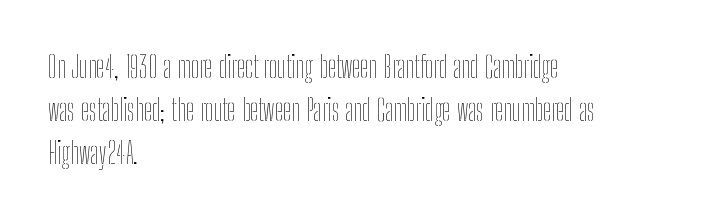
Horizontal bands of white between lines are of average thickness. Note the varied advance widths — an 'i' is clearly narrower than an 'm'. Glance below the letters and you will spot only blank space. Heaviness? Minimal to ordinary, like unemphasized prose.
